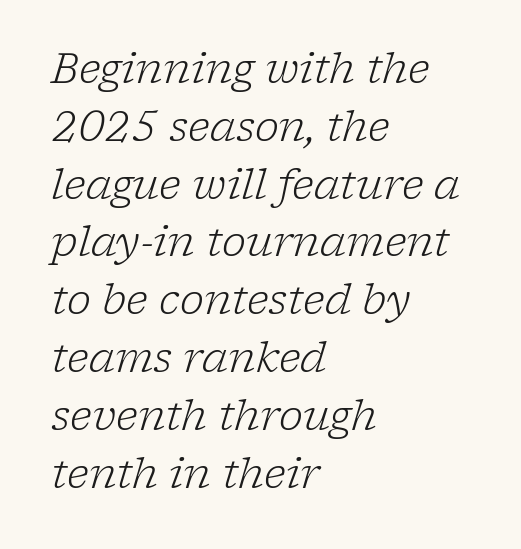
The image shows 41 px light serif type, italic (leaning right); set left-aligned, normal line spacing (1.41x), normal letter spacing, not underlined; low stroke contrast and a medium x-height.
